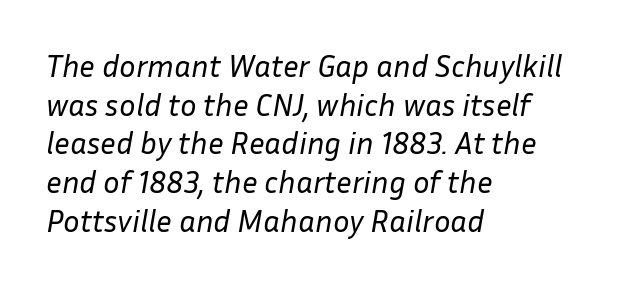
{"italic": "yes", "lean": "right", "slant_degrees": 10, "bold": "no", "weight": "regular", "width": "normal", "stroke_contrast": "low", "x_height": "medium", "monospaced": "no", "underline": "no", "align": "left", "line_spacing": "normal", "line_spacing_ratio": 1.25, "letter_spacing": "normal", "letter_spacing_em": 0.0, "glyph_px": 31}
